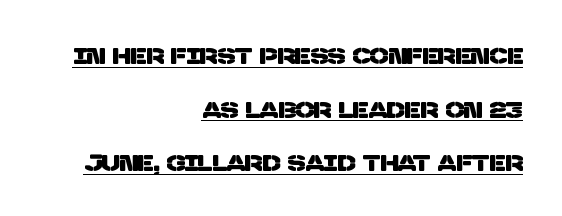
Q: Is the text underlined? A: Yes.
Q: How is the paragraph aligned? A: Right-aligned.
Q: Is the spacing between letters normal or unusually wide? A: Normal.
Q: Is the spacing between lines tight, normal or loose? A: Loose.
